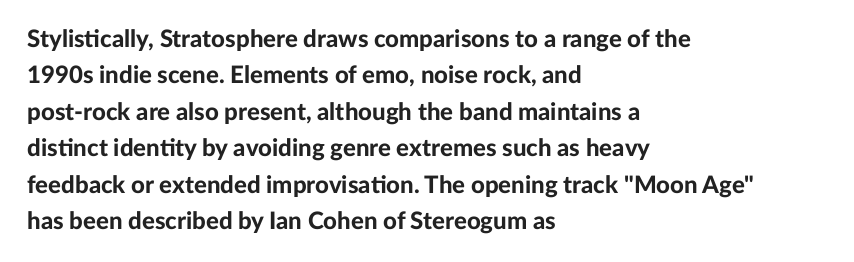
The image shows 24 px bold type, upright; set left-aligned, normal line spacing (1.52x), normal letter spacing, not underlined.
